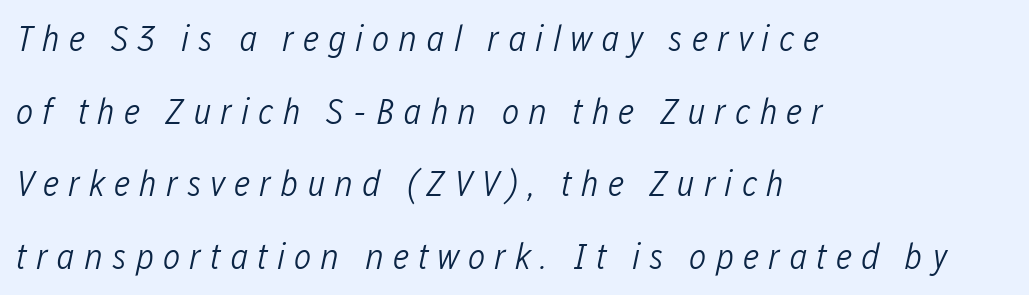
{"italic": "yes", "lean": "right", "slant_degrees": 12, "bold": "no", "weight": "light", "width": "condensed", "stroke_contrast": "low", "x_height": "medium", "monospaced": "no", "underline": "no", "align": "left", "line_spacing": "loose", "line_spacing_ratio": 1.96, "letter_spacing": "wide", "letter_spacing_em": 0.24, "glyph_px": 37}
